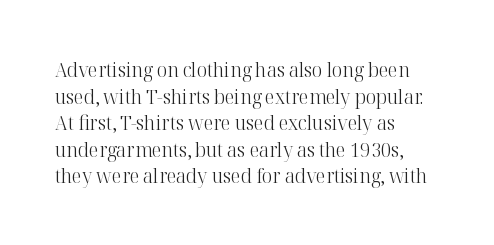
{"italic": "no", "bold": "no", "underline": "no", "align": "left", "line_spacing": "normal", "line_spacing_ratio": 1.33, "letter_spacing": "normal", "letter_spacing_em": 0.0, "glyph_px": 20}
